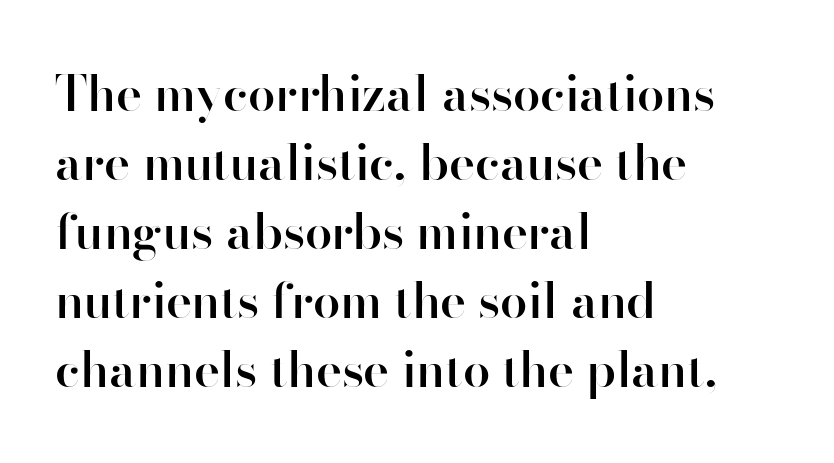
The image shows 49 px semibold sans-serif type, upright; set left-aligned, normal line spacing (1.41x), normal letter spacing, not underlined; high stroke contrast and a small x-height.
